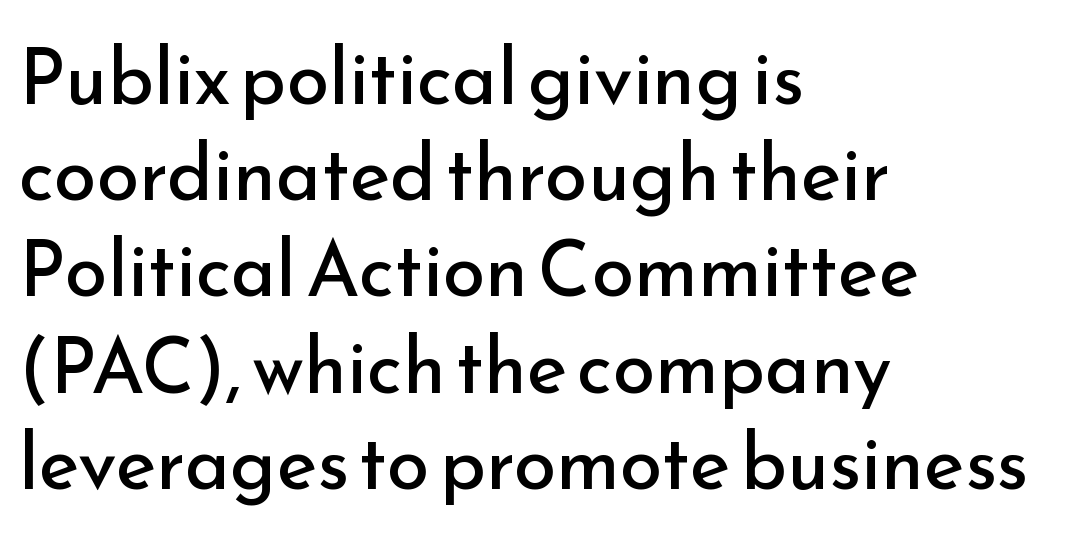
The image shows 77 px regular-weight sans-serif type, upright; set left-aligned, normal line spacing (1.25x), normal letter spacing, not underlined; low stroke contrast and a small x-height.
